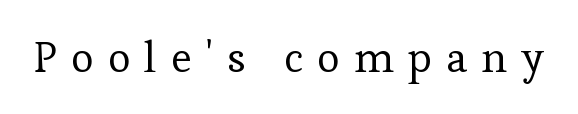
{"serif": "yes", "italic": "no", "bold": "no", "weight": "regular", "width": "normal", "stroke_contrast": "low", "x_height": "medium", "monospaced": "no", "underline": "no", "letter_spacing": "wide", "letter_spacing_em": 0.33, "glyph_px": 43}
